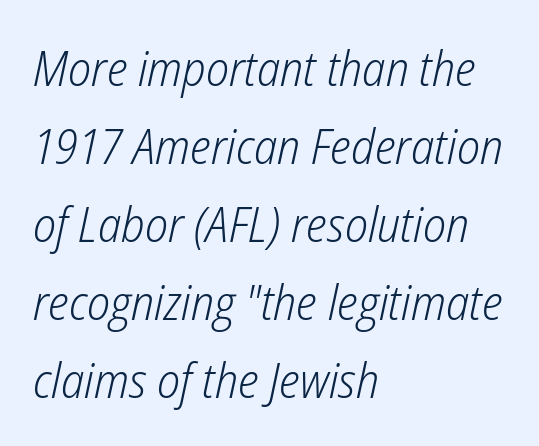
The passage shown leans; its letterforms are oblique. In terms of letterspacing, this is plain default setting. Is the block centered? No — it sits flush against the left margin. The gap between lines stays unmarked. Compared with a typical body face, this is equally light or lighter still. Leading matches the norm, producing a regular column.
